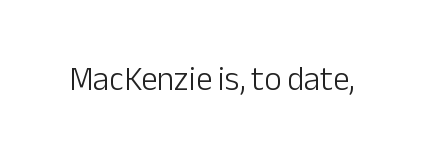
The glyphs in this specimen are sans serif. The cut favours lightness, reaching ordinary text weight at its darkest. Is this a fixed-width face? No — the glyphs have proportional, varying widths. Every stem runs plumb, perpendicular to the baseline. Rule under the text: the space is simply empty.
